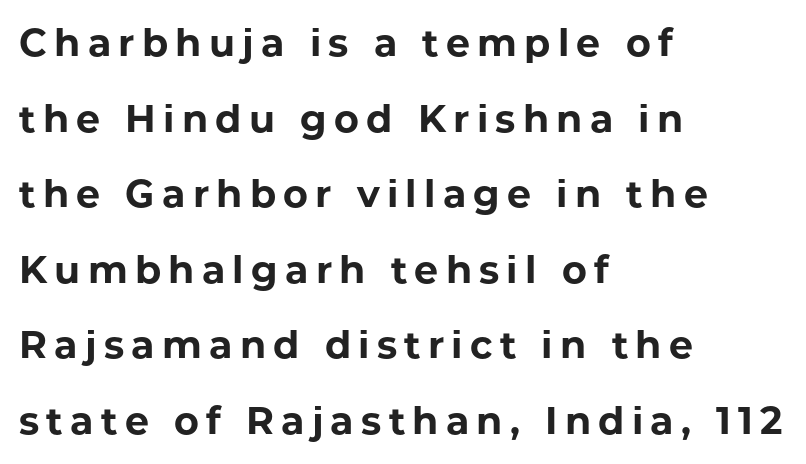
Q: Is the text bold? A: Yes.
Q: Is the text italic (slanted)? A: No, it is upright.
Q: Is the typeface a serif or a sans-serif typeface? A: Sans-serif.
Q: Is the text underlined? A: No.
Q: How is the paragraph aligned? A: Left-aligned.
Q: Is the spacing between lines tight, normal or loose? A: Loose.
Q: Width (condensed, normal, or wide)? A: Normal.
Q: Stroke contrast? A: Low.
Q: x-height? A: Medium.
Q: Monospaced? A: No.
